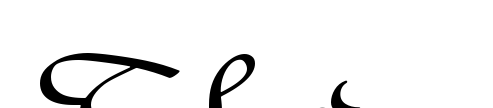
Each row of text sits above clean, open space. You can tell from the bare stems that sans-serif type was used. Note the varied advance widths — an 'i' is clearly narrower than an 'm'. Substantial extra tracking has been applied to these lines.
